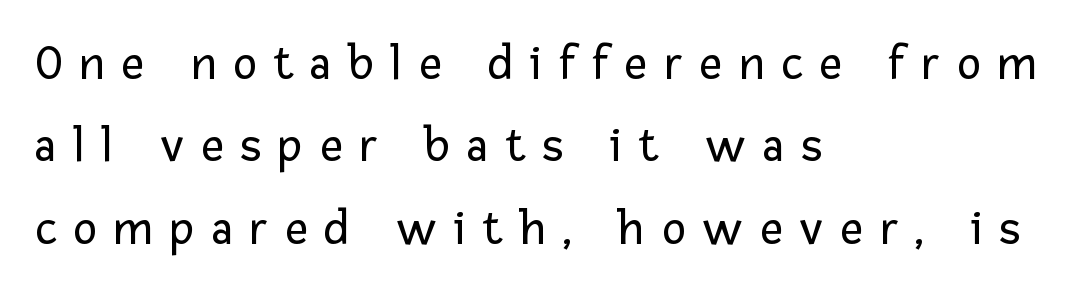
I'd call this a sans setting — the letters go barefoot. No extra ink here — the face is not bold. The space beneath each line is pristine and unruled. Line starts are locked; line ends wander. Here the designer chose a conventional face with non-uniform glyph widths.
